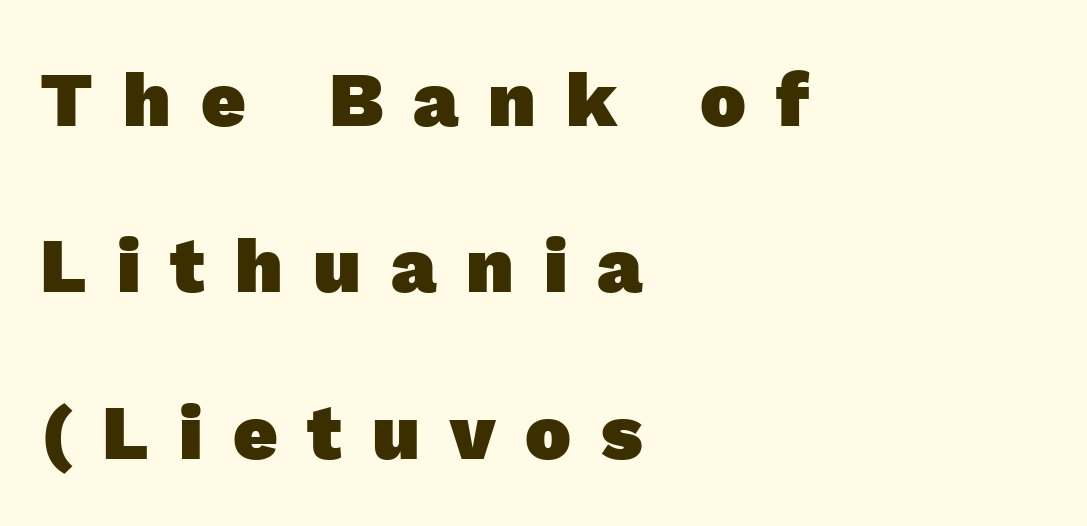
The image shows 77 px heavy sans-serif type; set left-aligned, loose line spacing (2.16x), unusually wide letter spacing (+0.39 em), not underlined; a medium x-height.
